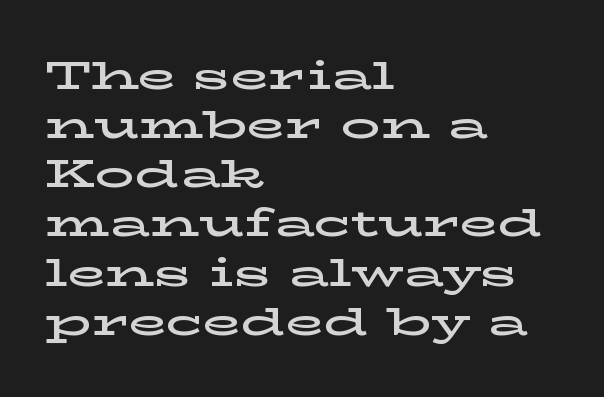
{"serif": "yes", "italic": "no", "width": "wide", "stroke_contrast": "low", "x_height": "medium", "monospaced": "no", "underline": "no", "align": "left", "line_spacing": "normal", "line_spacing_ratio": 1.26, "letter_spacing": "normal", "letter_spacing_em": 0.0, "glyph_px": 39}
